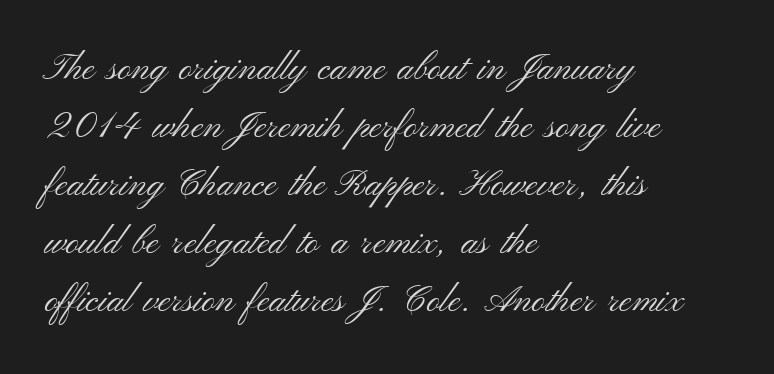
{"serif": "no", "bold": "no", "weight": "light", "width": "wide", "stroke_contrast": "medium", "x_height": "small", "monospaced": "no", "underline": "no", "align": "left", "line_spacing": "normal", "line_spacing_ratio": 1.57, "letter_spacing": "normal", "letter_spacing_em": 0.0, "glyph_px": 37}
